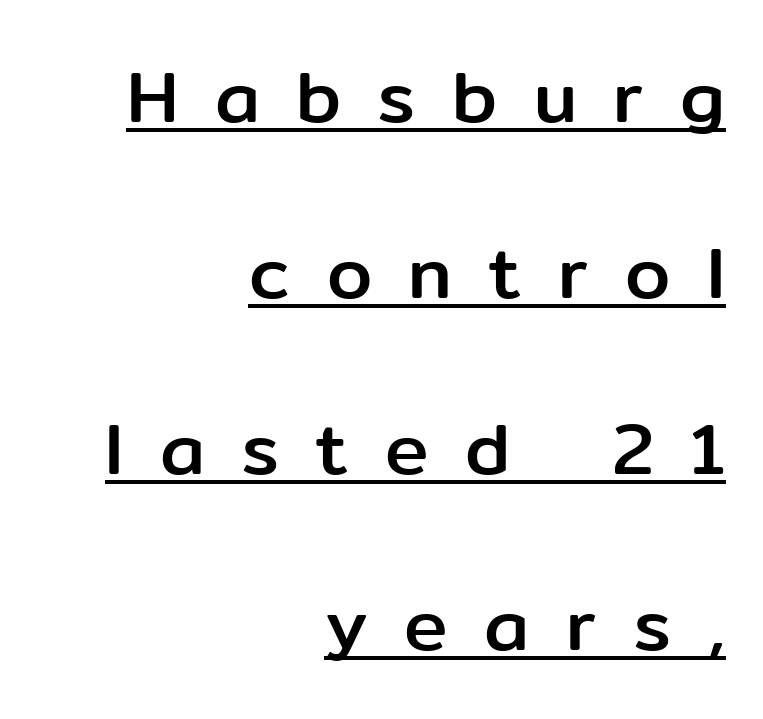
The image shows 73 px sans-serif type, upright; set right-aligned, loose line spacing (2.41x), unusually wide letter spacing (+0.5 em), underlined; low stroke contrast and a medium x-height.
